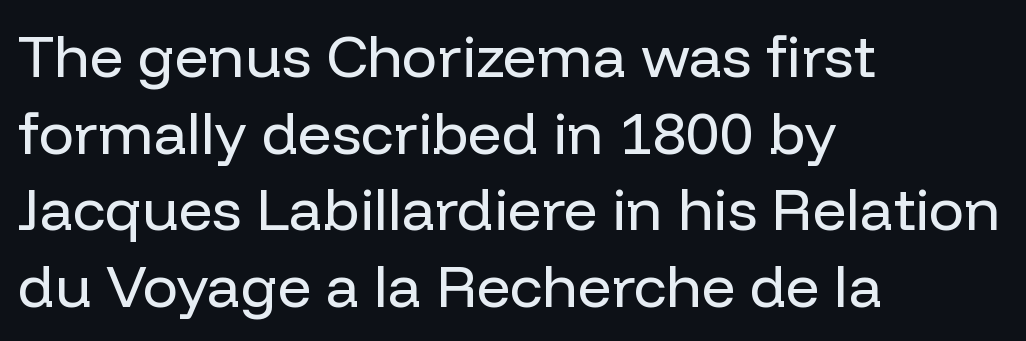
Q: Is the text bold? A: No.
Q: Is the text italic (slanted)? A: No, it is upright.
Q: Is the typeface a serif or a sans-serif typeface? A: Sans-serif.
Q: Is the text underlined? A: No.
Q: How is the paragraph aligned? A: Left-aligned.
Q: Is the spacing between letters normal or unusually wide? A: Normal.
Q: Is the spacing between lines tight, normal or loose? A: Normal.
Q: Width (condensed, normal, or wide)? A: Normal.
Q: Stroke contrast? A: Low.
Q: x-height? A: Medium.
Q: Monospaced? A: No.
